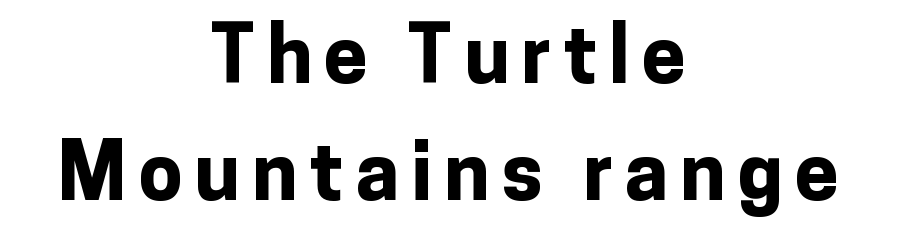
The image shows 79 px bold sans-serif type, upright; set centered, normal line spacing (1.48x), not underlined; low stroke contrast and a medium x-height.
